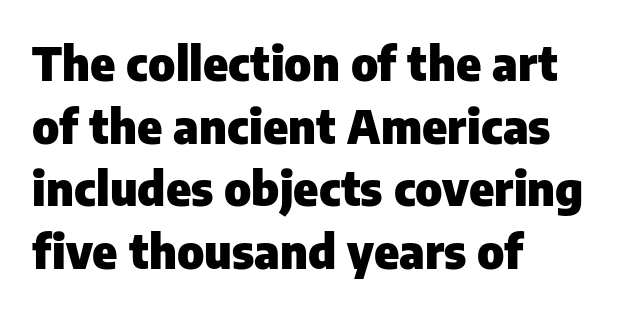
Each letter keeps its own natural width here, so spacing adapts to shape. The specimen omits any rule beneath the text block's lines. In terms of weight, the rendering is a true, heavy bold. This sample uses a sans-serif face. Horizontal alignment here is leftward, the default for most running prose. A typesetter would mark this as roman, not italic.
